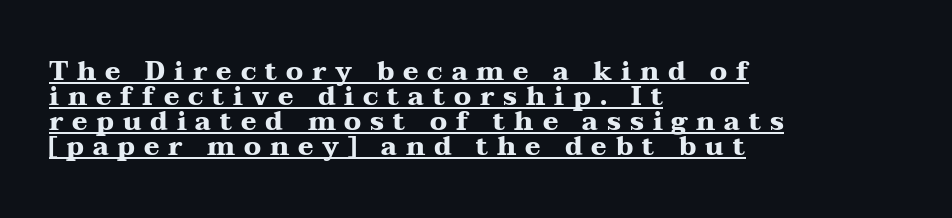
The face used here appears with an underline applied. Ordinary non-slanted type is in use. The face used here is rendered with a markedly widened letterfit. Students, this is bold: see how much ink each stroke carries. Line spacing here is tight.
